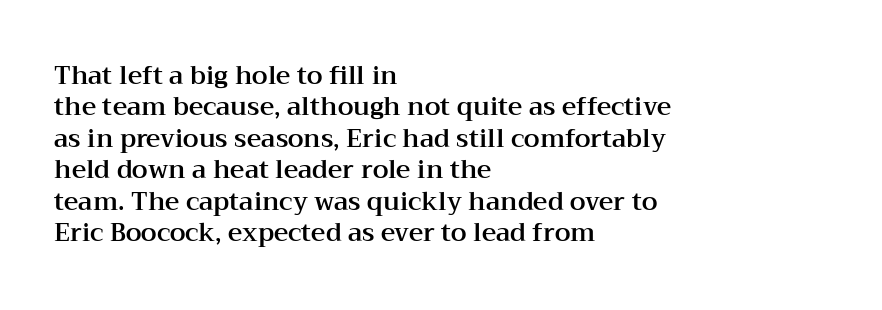
Q: Is the text italic (slanted)? A: No, it is upright.
Q: Is the text underlined? A: No.
Q: How is the paragraph aligned? A: Left-aligned.
Q: Is the spacing between letters normal or unusually wide? A: Normal.
Q: Is the spacing between lines tight, normal or loose? A: Normal.
